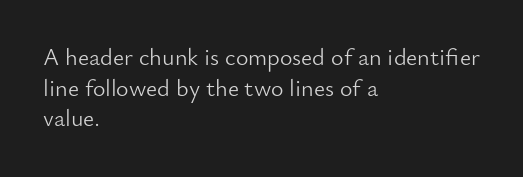
Is the type heavy? It reads as light-to-regular instead. Leftover space on each line is placed entirely after the last word. Characters follow at the spacing the type designer built in. The passage shown stacks its lines at a standard gap.
